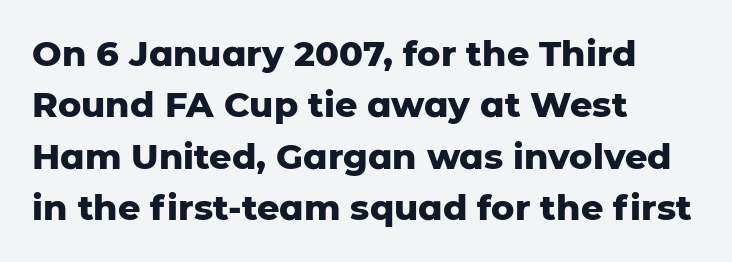
Each letter's strokes conclude bluntly, with no projecting serifs. Do the characters align in a grid? No, the font is proportional. The paragraph shown leans on its left margin. Each word holds together tightly as a unit, with standard inter-letter gaps. Unmarked baselines from the first word to the last. Quick note: not italic, upright.
